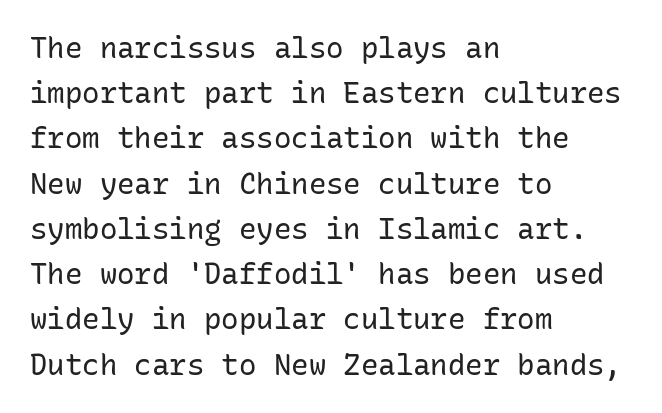
Q: Is the text bold? A: No.
Q: Is the text italic (slanted)? A: No, it is upright.
Q: Is the typeface a serif or a sans-serif typeface? A: Sans-serif.
Q: Is the text underlined? A: No.
Q: How is the paragraph aligned? A: Left-aligned.
Q: Is the spacing between letters normal or unusually wide? A: Normal.
Q: Is the spacing between lines tight, normal or loose? A: Normal.
Q: Width (condensed, normal, or wide)? A: Normal.
Q: Stroke contrast? A: Low.
Q: x-height? A: Medium.
Q: Monospaced? A: Yes.
